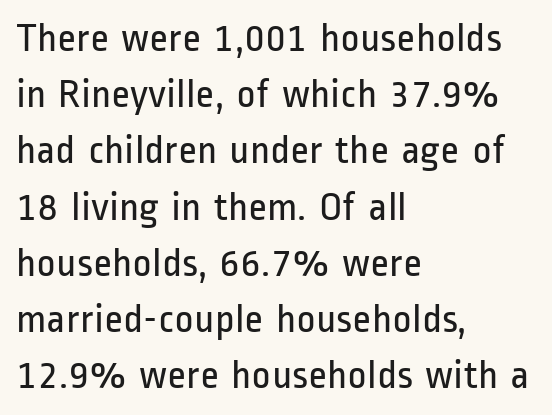
{"serif": "no", "italic": "no", "bold": "no", "weight": "regular", "width": "condensed", "stroke_contrast": "low", "x_height": "medium", "monospaced": "no", "underline": "no", "align": "left", "line_spacing": "normal", "line_spacing_ratio": 1.37, "letter_spacing": "normal", "letter_spacing_em": 0.0, "glyph_px": 41}
